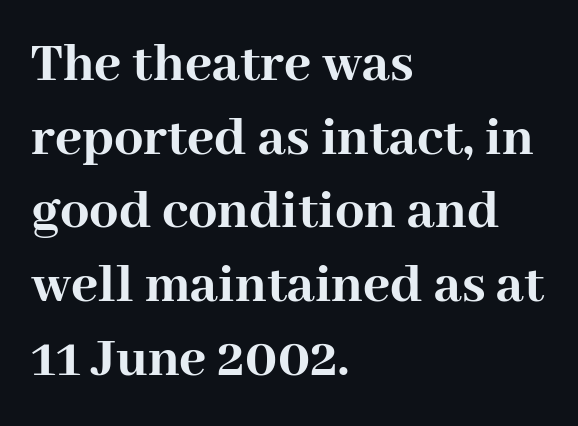
The image shows 58 px semibold serif type, upright; set left-aligned, normal line spacing (1.27x), normal letter spacing, not underlined; high stroke contrast and a medium x-height.
